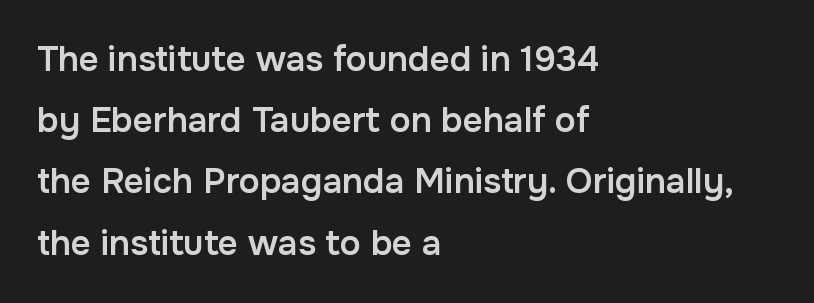
Q: Is the text bold? A: Semi-bold.
Q: Is the text italic (slanted)? A: No, it is upright.
Q: Is the typeface a serif or a sans-serif typeface? A: Sans-serif.
Q: Is the text underlined? A: No.
Q: How is the paragraph aligned? A: Left-aligned.
Q: Is the spacing between letters normal or unusually wide? A: Normal.
Q: Width (condensed, normal, or wide)? A: Normal.
Q: Stroke contrast? A: Low.
Q: x-height? A: Medium.
Q: Monospaced? A: No.
